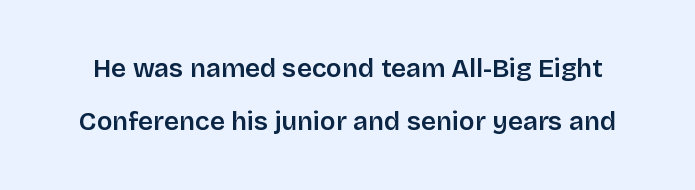
Q: Is the text bold? A: Semi-bold.
Q: Is the text italic (slanted)? A: No, it is upright.
Q: Is the text underlined? A: No.
Q: Is the spacing between letters normal or unusually wide? A: Normal.
Q: Is the spacing between lines tight, normal or loose? A: Loose.
